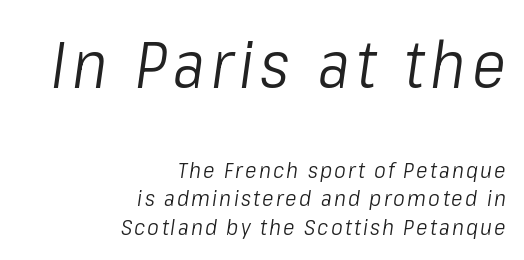
Q: Is the text bold? A: No.
Q: Is the text italic (slanted)? A: Yes, it leans right by about 8 degrees.
Q: Is the text underlined? A: No.
Q: How is the paragraph aligned? A: Right-aligned.
Q: Is the spacing between lines tight, normal or loose? A: Normal.
Q: Which block of text is set in a larger size, the first (top) or the second (bottom)? A: The first (top) one.
Q: Width (condensed, normal, or wide)? A: Condensed.
Q: Stroke contrast? A: Low.
Q: x-height? A: Medium.
Q: Monospaced? A: No.
